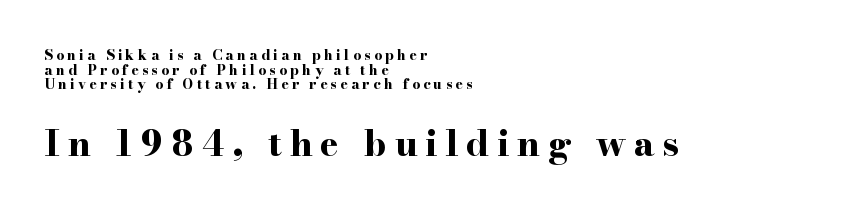
{"serif": "yes", "italic": "no", "bold": "yes", "weight": "bold", "width": "wide", "stroke_contrast": "high", "x_height": "small", "monospaced": "no", "underline": "no", "align": "left", "line_spacing": "tight", "line_spacing_ratio": 1.05, "letter_spacing": "wide", "letter_spacing_em": 0.23, "larger_block": "second", "size_ratio": 2.5, "glyph_px": 35}
